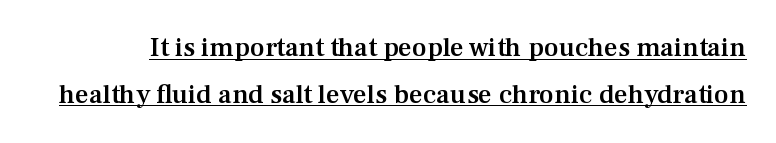
The image shows 27 px text type, upright; set line spacing 1.73x, normal letter spacing, underlined.
